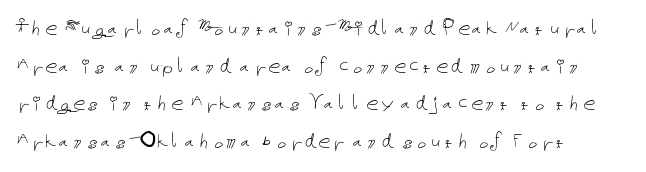
Q: Is the text bold? A: No.
Q: Is the text italic (slanted)? A: No, it is upright.
Q: Is the text underlined? A: No.
Q: How is the paragraph aligned? A: Left-aligned.
Q: Is the spacing between letters normal or unusually wide? A: Normal.
Q: Is the spacing between lines tight, normal or loose? A: Normal.
